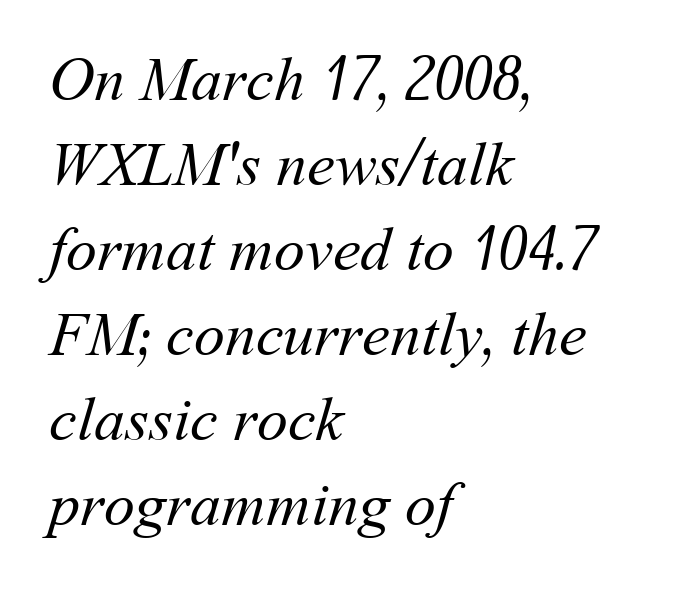
No word sits above an underline. Here the designer chose a conventional face with non-uniform glyph widths. This rendering uses left alignment, leaving the right contour irregular. The letterforms sit shoulder to shoulder at normal distance. Nothing heavy about these letters — not bold at all. In terms of leading, this rendering sits right in the middle.
